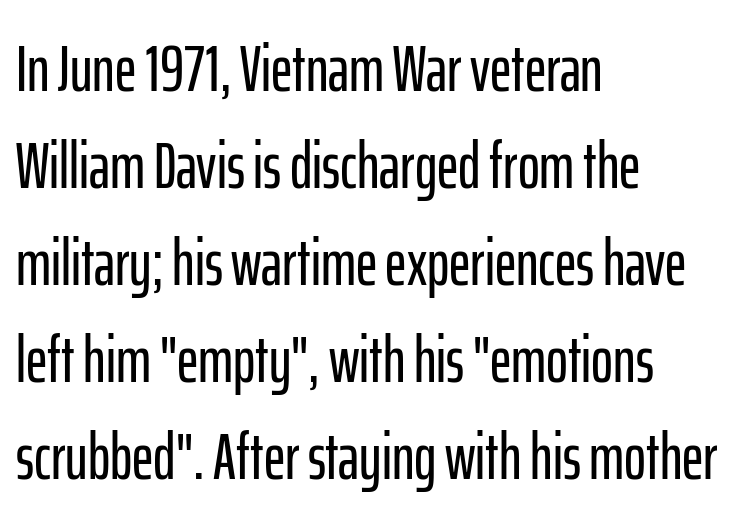
The image shows 66 px condensed sans-serif type, upright; set left-aligned, normal line spacing (1.47x), normal letter spacing, not underlined; low stroke contrast and a medium x-height.
